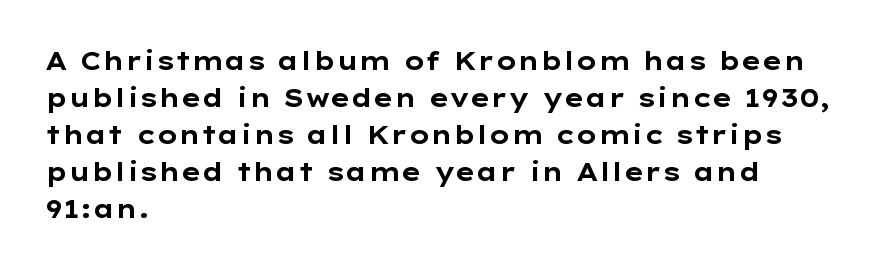
Horizontally, the lines are justified to the leading edge only. These words are printed bold, with thick strokes throughout. These lines sit exactly where default settings would place them. Every character sits straight up, as roman type does. Beneath every word, the page is bare.
